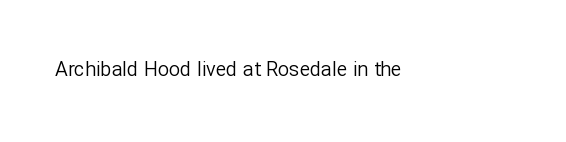
{"italic": "no", "bold": "no", "underline": "no", "letter_spacing": "normal", "letter_spacing_em": 0.0, "glyph_px": 20}
